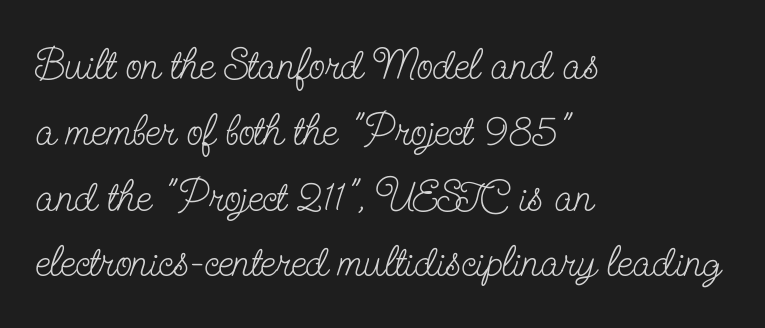
The image shows 43 px light, condensed serif type; set left-aligned, normal line spacing (1.53x), normal letter spacing, not underlined; low stroke contrast and a small x-height.
